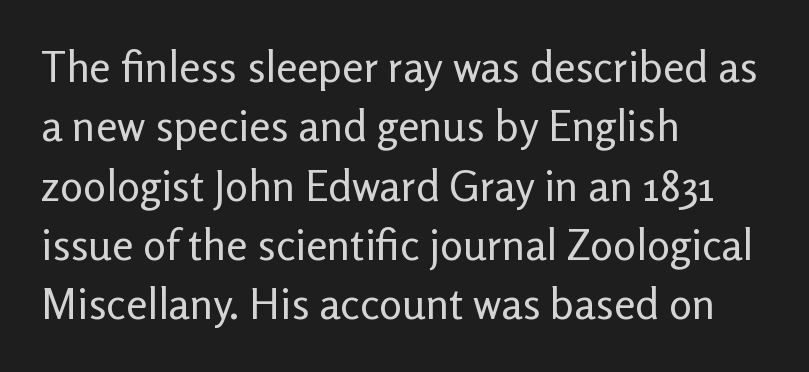
Q: Is the text bold? A: No.
Q: Is the text italic (slanted)? A: No, it is upright.
Q: Is the typeface a serif or a sans-serif typeface? A: Sans-serif.
Q: Is the text underlined? A: No.
Q: How is the paragraph aligned? A: Left-aligned.
Q: Is the spacing between letters normal or unusually wide? A: Normal.
Q: Is the spacing between lines tight, normal or loose? A: Normal.
Q: Width (condensed, normal, or wide)? A: Normal.
Q: Stroke contrast? A: Low.
Q: x-height? A: Medium.
Q: Monospaced? A: No.
